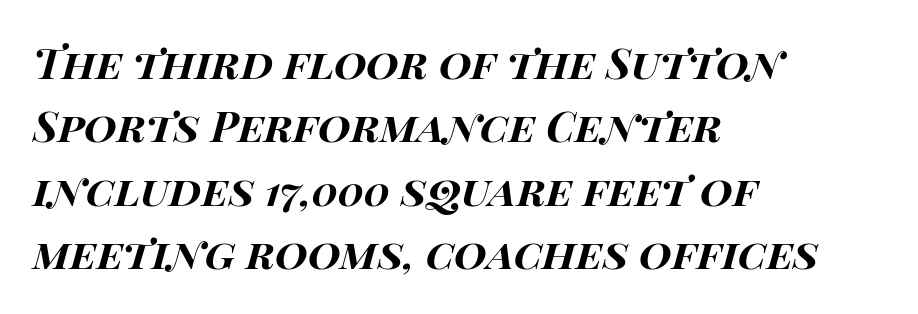
Q: Is the text bold? A: Yes.
Q: Is the text italic (slanted)? A: Yes, it leans right by about 15 degrees.
Q: Is the text underlined? A: No.
Q: How is the paragraph aligned? A: Left-aligned.
Q: Is the spacing between letters normal or unusually wide? A: Normal.
Q: Is the spacing between lines tight, normal or loose? A: Normal.
Q: Width (condensed, normal, or wide)? A: Wide.
Q: Stroke contrast? A: High.
Q: x-height? A: Large.
Q: Monospaced? A: No.
